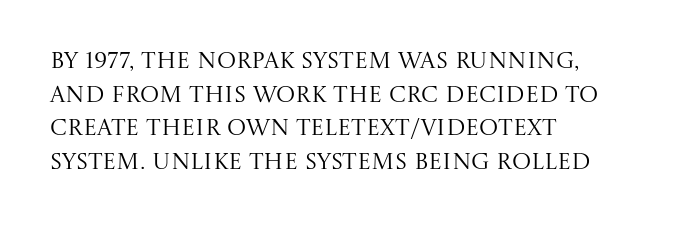
{"italic": "no", "bold": "no", "underline": "no", "align": "left", "line_spacing": "normal", "line_spacing_ratio": 1.46, "letter_spacing": "normal", "letter_spacing_em": 0.0, "glyph_px": 23}
